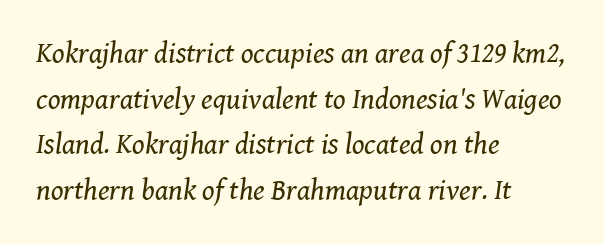
I'd call this a serif setting — the letters wear small feet. Caption: standard tracking, unaltered. The specimen omits any rule beneath the text block's lines. The passage shown stacks its lines at a standard gap.
